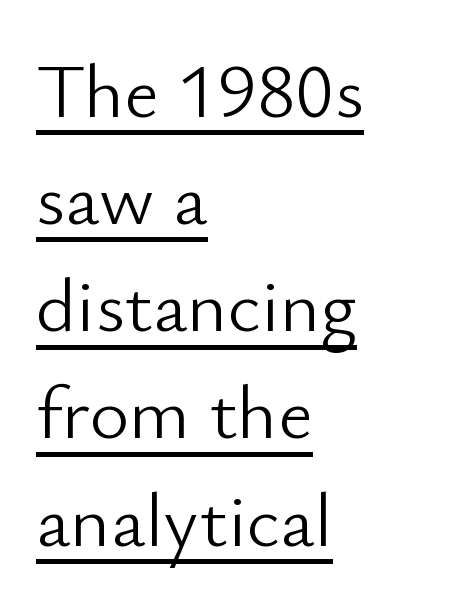
Stroke thickness stays within the range of a standard reading face or lighter. Each letter keeps its own natural width here, so spacing adapts to shape. What stands out about the letter spacing? Nothing — it is the standard amount. Each line starts at the same left margin while the right side varies. Leading: standard.
